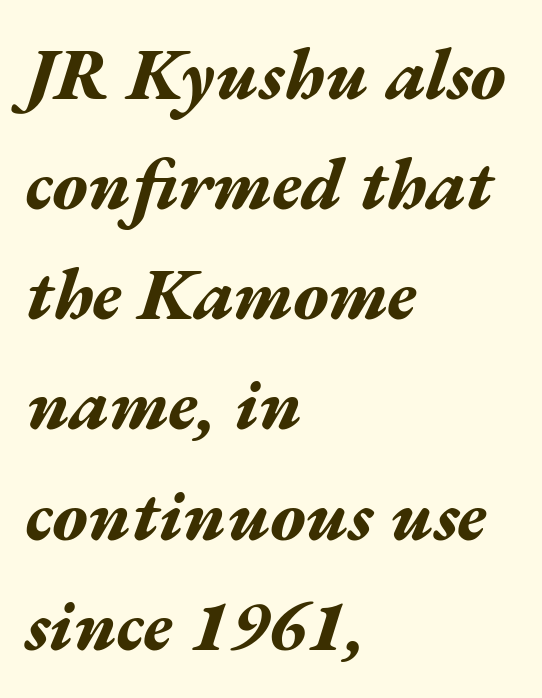
In terms of posture, this sample is oblique. This sample has the flowing, uneven cadence of proportional lettering. Descenders are the only things crossing below the line. The rendering uses a moderate line-height, typical for paragraphs. Line beginnings align vertically; line endings do not. Stroke thickness is high; the sample reads as a true bold.
